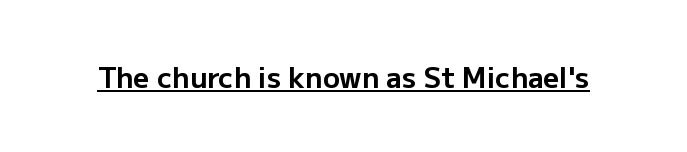
{"serif": "no", "italic": "no", "bold": "yes", "weight": "bold", "width": "normal", "stroke_contrast": "low", "x_height": "medium", "monospaced": "no", "underline": "yes", "letter_spacing": "normal", "letter_spacing_em": 0.0, "glyph_px": 28}
